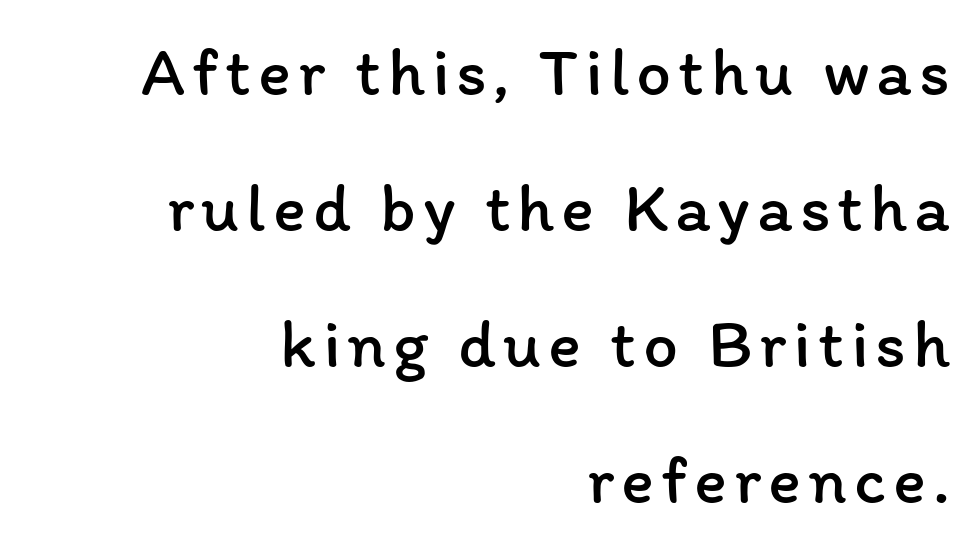
Q: Is the text bold? A: No.
Q: Is the text italic (slanted)? A: No, it is upright.
Q: Is the text underlined? A: No.
Q: How is the paragraph aligned? A: Right-aligned.
Q: Is the spacing between lines tight, normal or loose? A: Loose.
Q: Width (condensed, normal, or wide)? A: Normal.
Q: Stroke contrast? A: Low.
Q: x-height? A: Medium.
Q: Monospaced? A: No.
